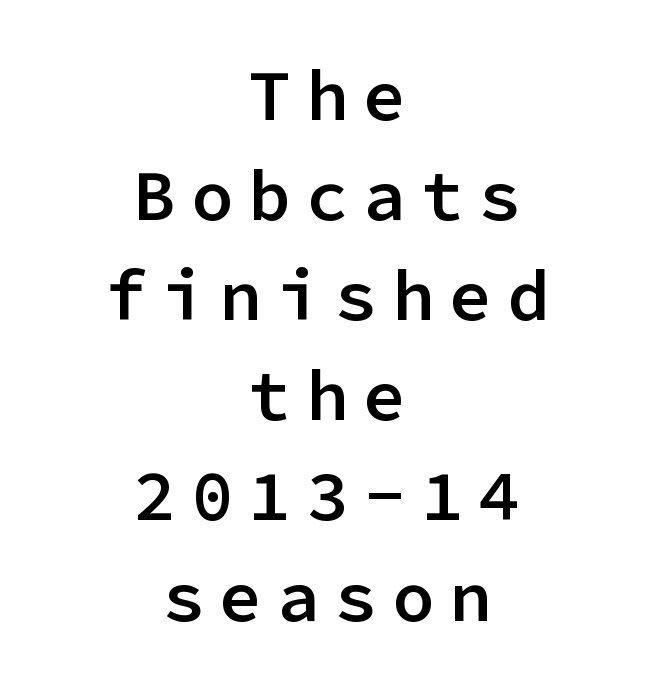
The image shows 71 px semibold sans-serif type, upright, monospaced; set centered, normal line spacing (1.41x), unusually wide letter spacing (+0.21 em), not underlined; low stroke contrast and a medium x-height.
